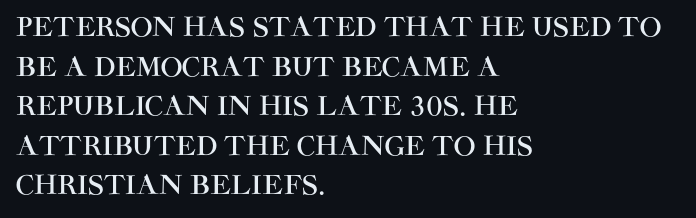
Interline gaps are of average width in this sample. The type sits square on the baseline with zero lean. Just letters on the line, the space beneath them empty. Students, note that the glyphs here touch the page at normal intervals. The rendering anchors every line to the left-hand side.
